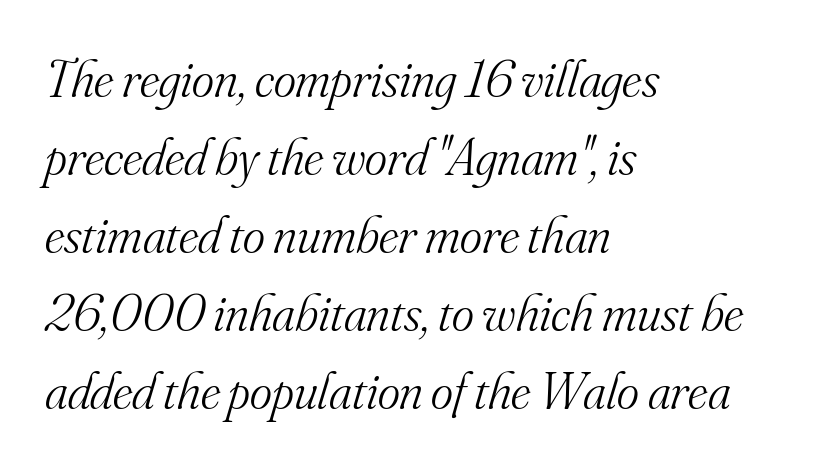
Reading down the block, your eye returns to a fixed left position each line. What stands out about the letter spacing? Nothing — it is the standard amount. Unmarked baselines from the first word to the last. Unbolded letterforms with no extra heft.
